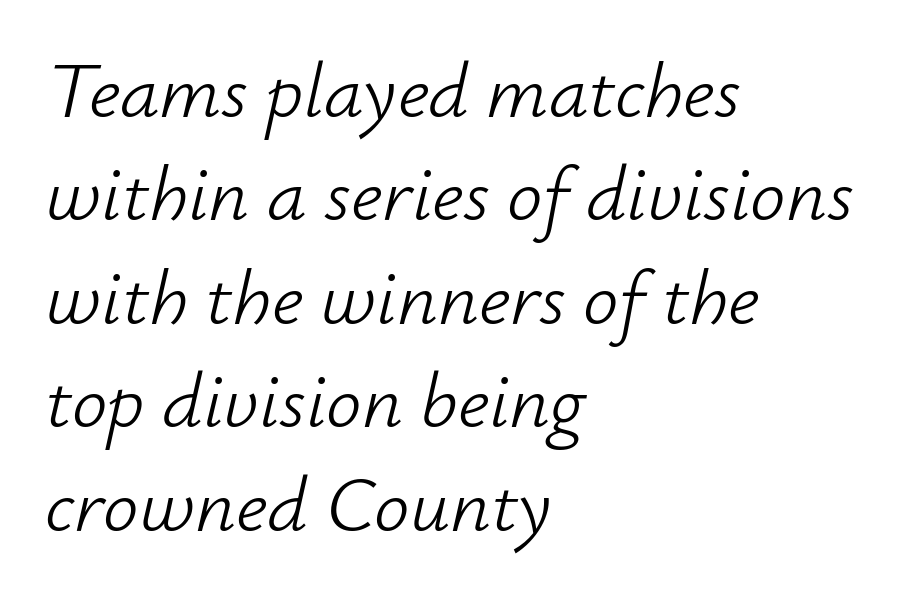
{"italic": "yes", "lean": "right", "slant_degrees": 12, "bold": "no", "weight": "light", "width": "normal", "stroke_contrast": "low", "x_height": "small", "monospaced": "no", "underline": "no", "align": "left", "line_spacing": "normal", "line_spacing_ratio": 1.31, "letter_spacing": "normal", "letter_spacing_em": 0.0, "glyph_px": 79}
